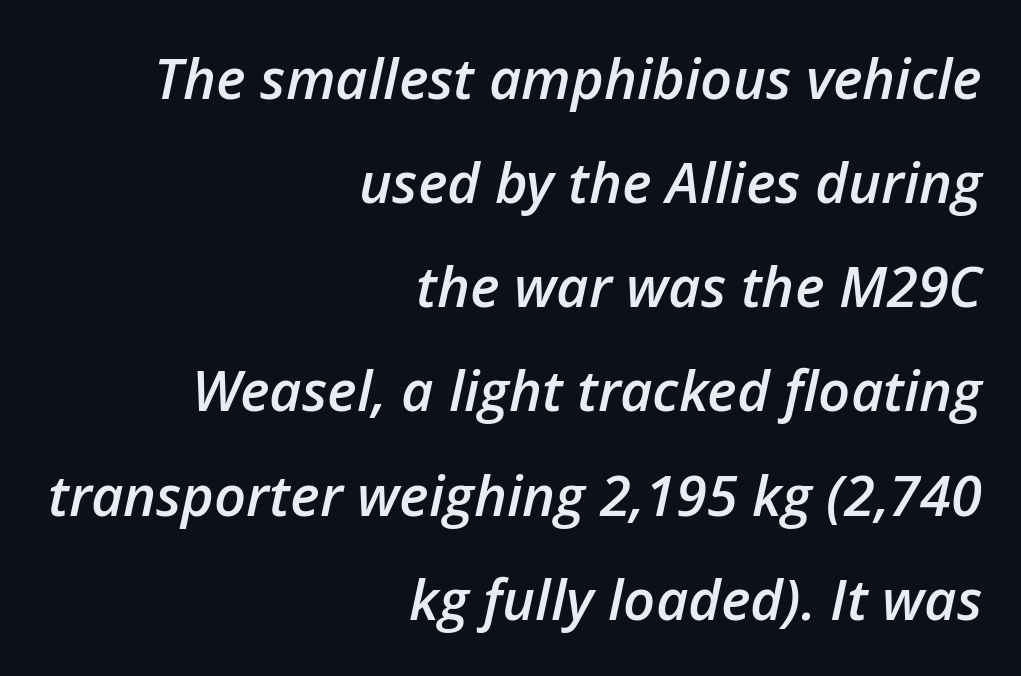
{"italic": "yes", "lean": "right", "slant_degrees": 12, "bold": "semi", "weight": "semibold", "width": "normal", "stroke_contrast": "low", "x_height": "medium", "monospaced": "no", "underline": "no", "align": "right", "line_spacing_ratio": 1.86, "letter_spacing": "normal", "letter_spacing_em": 0.0, "glyph_px": 56}
